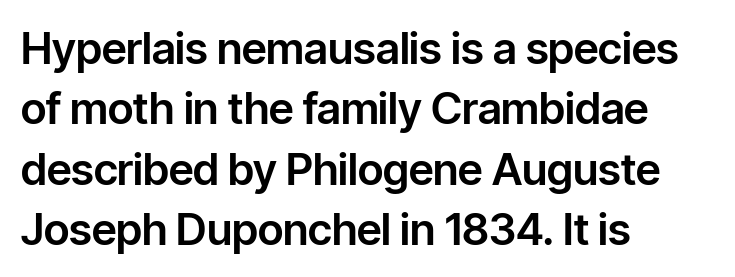
The image shows 44 px sans-serif type, upright; set left-aligned, normal line spacing (1.37x), normal letter spacing, not underlined; low stroke contrast and a medium x-height.
